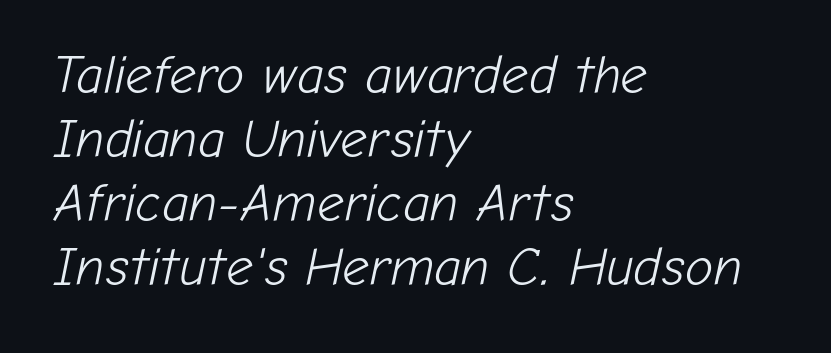
The image shows 53 px light type, italic (leaning right); set left-aligned, line spacing 1.21x, normal letter spacing, not underlined; low stroke contrast and a medium x-height.
